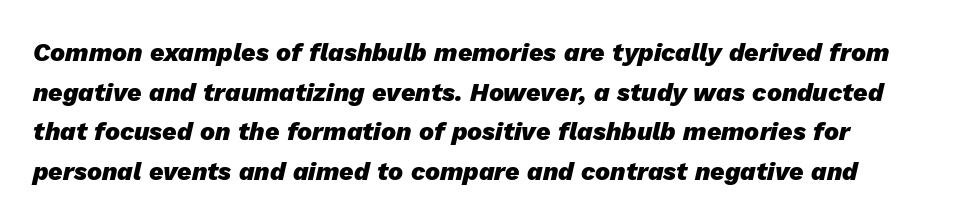
The letters sit at their default tracking, neither squeezed nor spread. The strokes are fattened all the way to bold. One glance says typical: line gaps are just what's usual. Designer's note — italics engaged.
